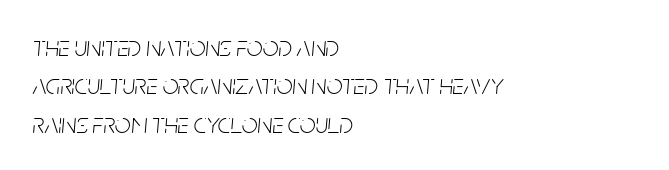
Students, note that the glyphs here touch the page at normal intervals. Line beginnings align vertically; line endings do not. A normal amount of white space separates one row of letters from the next. The weight would be labelled regular, book, light, or lighter still.
